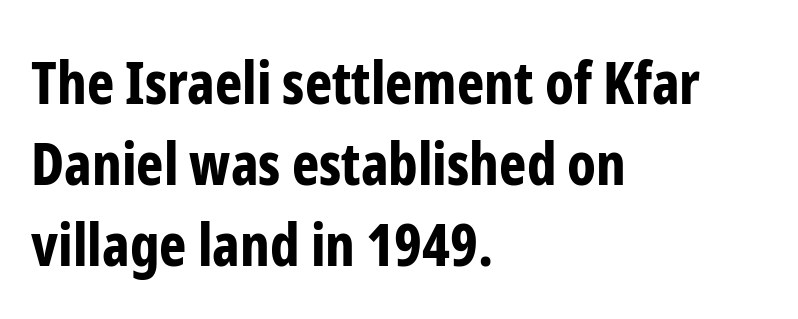
The image shows 58 px bold, condensed sans-serif type, upright; set left-aligned, normal line spacing (1.4x), normal letter spacing, not underlined; low stroke contrast and a medium x-height.
